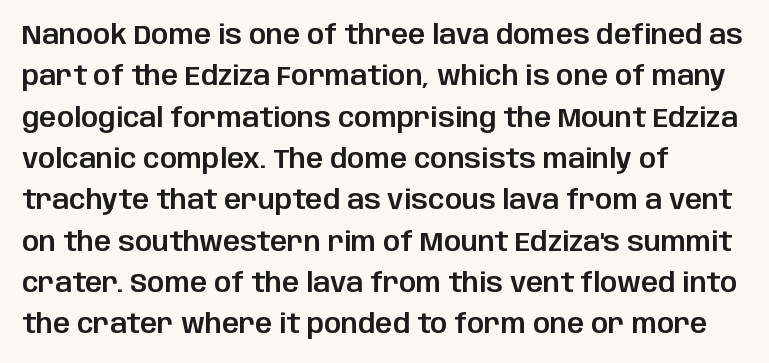
Successive baselines arrive at the customary interval. Short and long lines alike share a common starting point at left. Italic: no, the glyphs are upright roman. Short note: letters normally spaced. Quick note: underline off.
